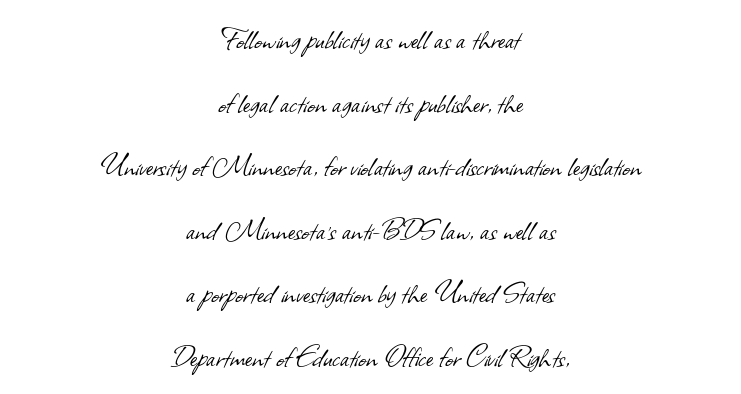
{"serif": "no", "bold": "no", "weight": "light", "width": "normal", "stroke_contrast": "low", "x_height": "small", "monospaced": "no", "underline": "no", "align": "center", "line_spacing_ratio": 1.87, "letter_spacing": "normal", "letter_spacing_em": 0.0, "glyph_px": 34}
